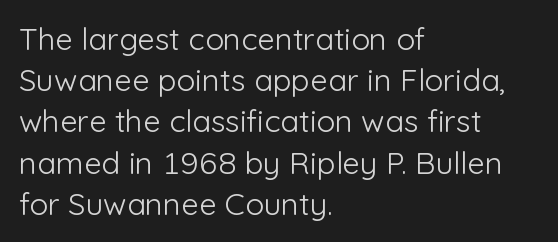
Nothing heavy about these letters — not bold at all. Short note: letters normally spaced. Are there feet on the stems? There aren't — it's a sans. Spacing verdict: proportional, widths tailored to each character.
